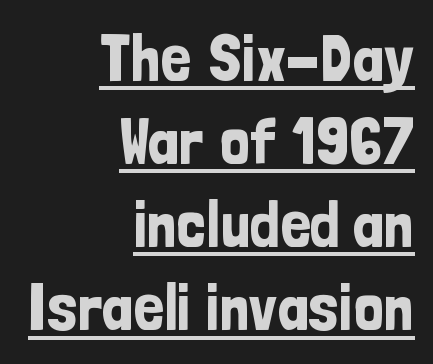
{"serif": "no", "italic": "no", "width": "condensed", "stroke_contrast": "low", "x_height": "medium", "monospaced": "no", "underline": "yes", "align": "right", "line_spacing": "normal", "line_spacing_ratio": 1.26, "letter_spacing": "normal", "letter_spacing_em": 0.0, "glyph_px": 66}
